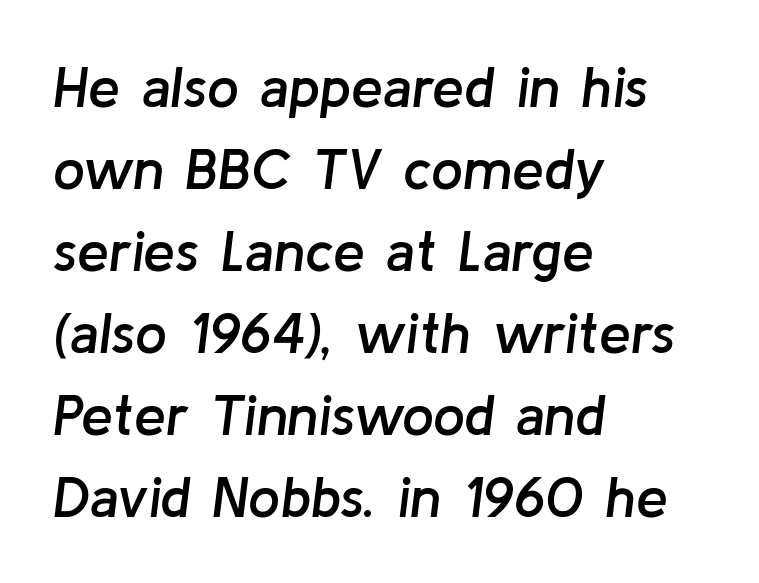
The image shows 57 px semibold type, italic (leaning right); set left-aligned, normal line spacing (1.44x), normal letter spacing, not underlined; low stroke contrast and a medium x-height.
